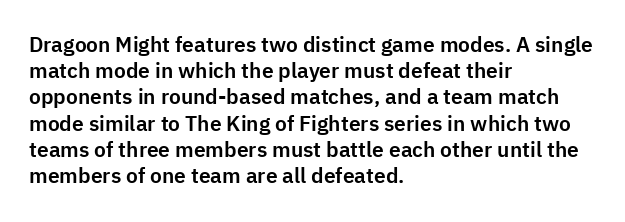
{"italic": "no", "underline": "no", "align": "left", "line_spacing": "normal", "line_spacing_ratio": 1.25, "letter_spacing": "normal", "letter_spacing_em": 0.0, "glyph_px": 21}
